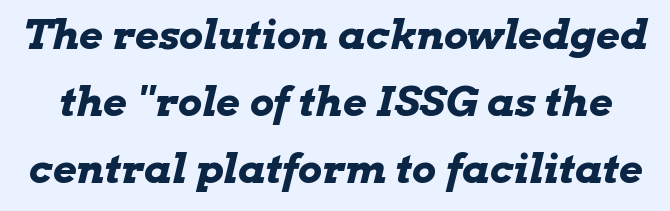
The image shows 41 px bold, wide type, italic (leaning right); set normal line spacing (1.64x), normal letter spacing, not underlined; low stroke contrast and a medium x-height.
